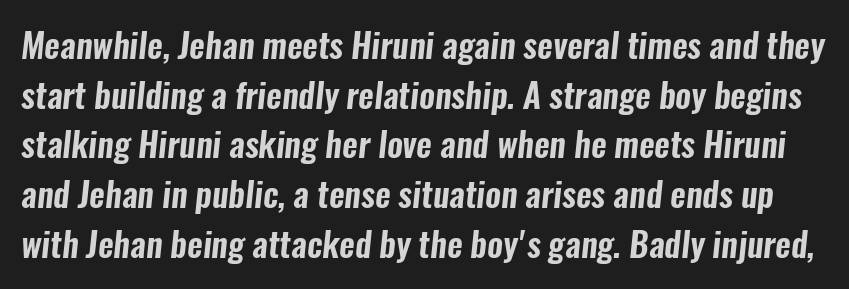
Q: Is the typeface a serif or a sans-serif typeface? A: Sans-serif.
Q: Is the text underlined? A: No.
Q: Is the spacing between letters normal or unusually wide? A: Normal.
Q: Is the spacing between lines tight, normal or loose? A: Normal.
Q: Width (condensed, normal, or wide)? A: Condensed.
Q: Stroke contrast? A: Low.
Q: x-height? A: Medium.
Q: Monospaced? A: No.
